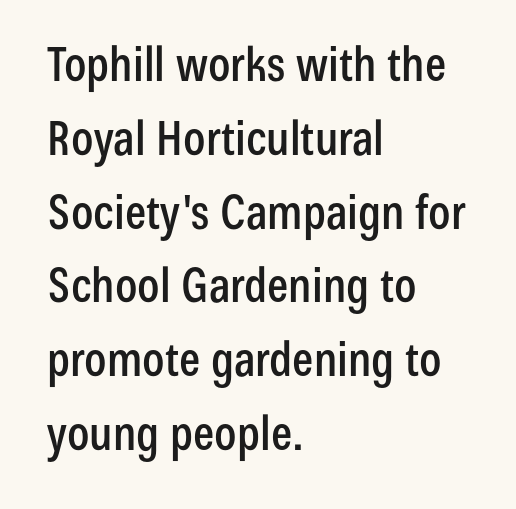
The rendering shows plain stroke endings on the letterforms — a sans-serif design. Varying glyph widths throughout — classic text-font behaviour. This rendering leaves character spacing at its baseline value. Designer's note — italics off, roman on.
